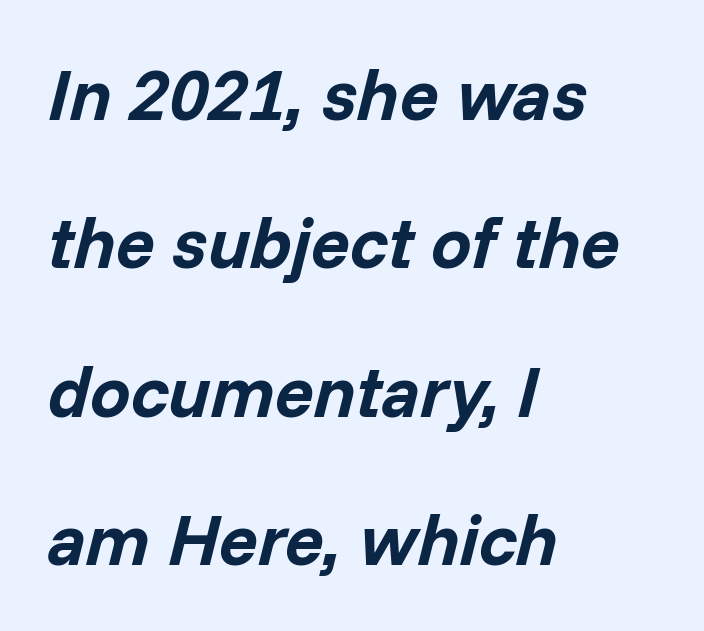
The face used here is proportionally spaced, like ordinary book or web type. Leading: increased. Plain, unruled lines of type. Notice how the stems are inclined rather than vertical — that's the hallmark of italics. Honestly, the letter spacing is just normal — you wouldn't notice it. Set as a true bold cut, around the 700 mark.
